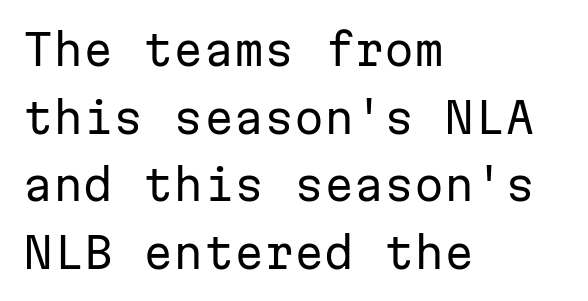
{"serif": "no", "italic": "no", "bold": "no", "weight": "regular", "width": "normal", "stroke_contrast": "low", "x_height": "medium", "monospaced": "yes", "underline": "no", "align": "left", "line_spacing": "normal", "line_spacing_ratio": 1.57, "letter_spacing": "normal", "letter_spacing_em": 0.0, "glyph_px": 43}
